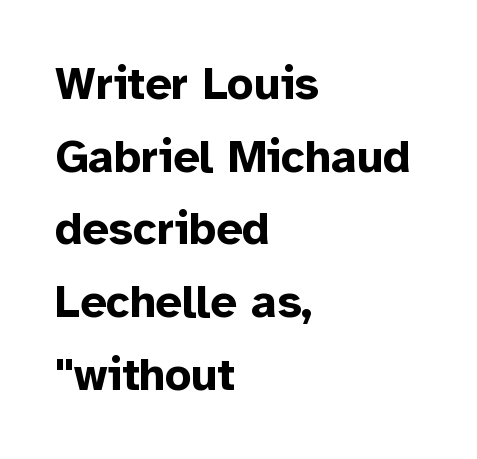
Character widths vary here, with narrow letters taking less room than wide ones. Letterform terminals end flat and unadorned throughout the passage. This sample uses plain, unmodified letter spacing. The passage shown is emphatically bold.
